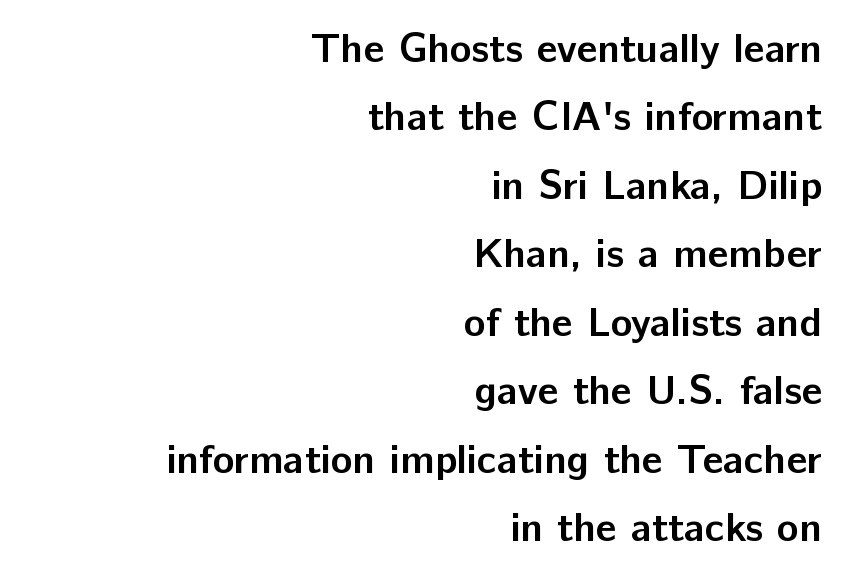
The image shows 41 px semibold sans-serif type, upright; set right-aligned, normal line spacing (1.67x), normal letter spacing, not underlined; low stroke contrast and a medium x-height.
